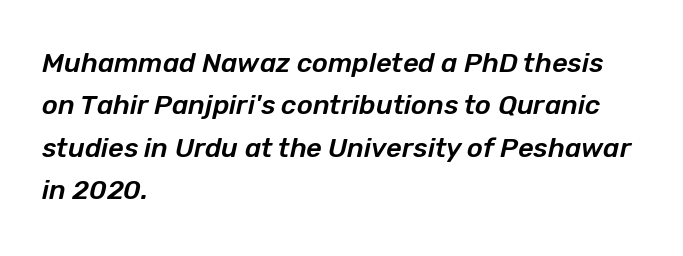
Q: Is the text italic (slanted)? A: Yes, it leans right by about 12 degrees.
Q: Is the text underlined? A: No.
Q: How is the paragraph aligned? A: Left-aligned.
Q: Is the spacing between letters normal or unusually wide? A: Normal.
Q: Is the spacing between lines tight, normal or loose? A: Normal.
